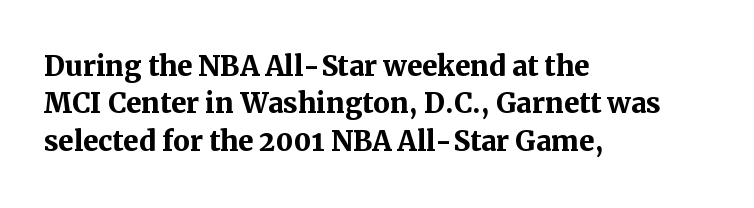
Q: Is the text bold? A: Yes.
Q: Is the text italic (slanted)? A: No, it is upright.
Q: Is the typeface a serif or a sans-serif typeface? A: Serif.
Q: Is the text underlined? A: No.
Q: How is the paragraph aligned? A: Left-aligned.
Q: Is the spacing between letters normal or unusually wide? A: Normal.
Q: Is the spacing between lines tight, normal or loose? A: Tight.
Q: Width (condensed, normal, or wide)? A: Normal.
Q: Stroke contrast? A: Medium.
Q: x-height? A: Medium.
Q: Monospaced? A: No.
